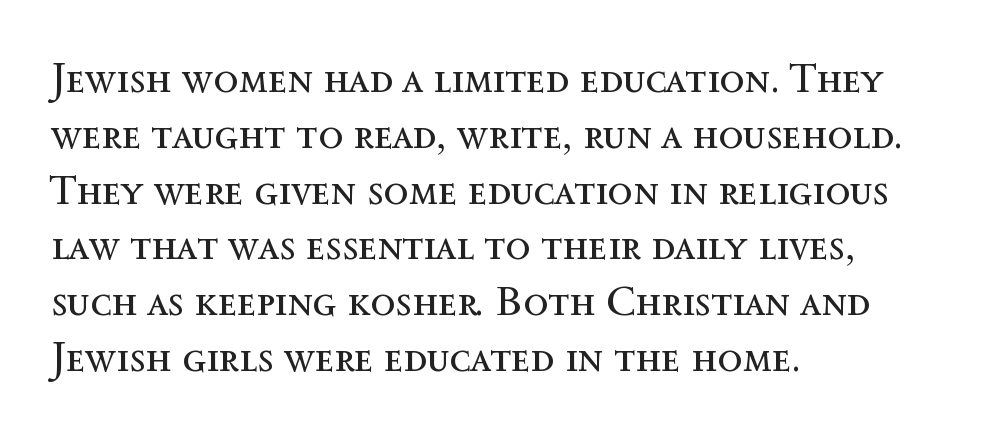
Q: Is the text bold? A: No.
Q: Is the text italic (slanted)? A: No, it is upright.
Q: Is the text underlined? A: No.
Q: How is the paragraph aligned? A: Left-aligned.
Q: Is the spacing between letters normal or unusually wide? A: Normal.
Q: Is the spacing between lines tight, normal or loose? A: Normal.
Q: Width (condensed, normal, or wide)? A: Normal.
Q: x-height? A: Medium.
Q: Monospaced? A: No.
